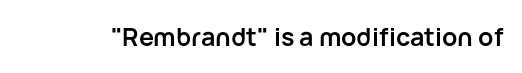
Underlining? Definitely not there. Strong, thick strokes mark this as bold type. This sample uses an upright cut, with every glyph sitting square on the baseline. A typesetter would call this zero additional tracking.
